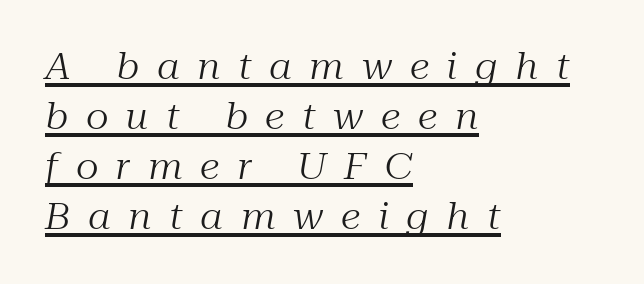
{"serif": "yes", "italic": "yes", "lean": "right", "slant_degrees": 10, "bold": "no", "weight": "regular", "width": "normal", "stroke_contrast": "medium", "x_height": "medium", "monospaced": "no", "underline": "yes", "align": "left", "line_spacing": "normal", "line_spacing_ratio": 1.39, "letter_spacing": "wide", "letter_spacing_em": 0.49, "glyph_px": 36}
